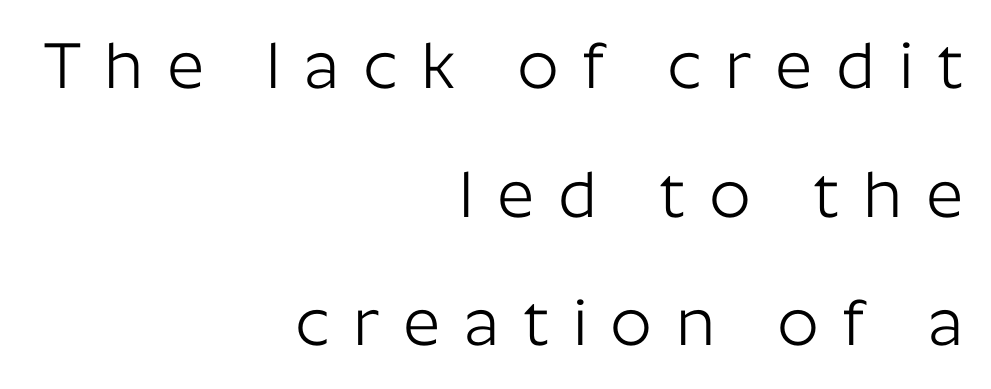
Q: Is the text bold? A: No.
Q: Is the text italic (slanted)? A: No, it is upright.
Q: Is the typeface a serif or a sans-serif typeface? A: Sans-serif.
Q: Is the text underlined? A: No.
Q: How is the paragraph aligned? A: Right-aligned.
Q: Is the spacing between letters normal or unusually wide? A: Unusually wide.
Q: Is the spacing between lines tight, normal or loose? A: Loose.
Q: Width (condensed, normal, or wide)? A: Normal.
Q: Stroke contrast? A: Low.
Q: x-height? A: Medium.
Q: Monospaced? A: No.
